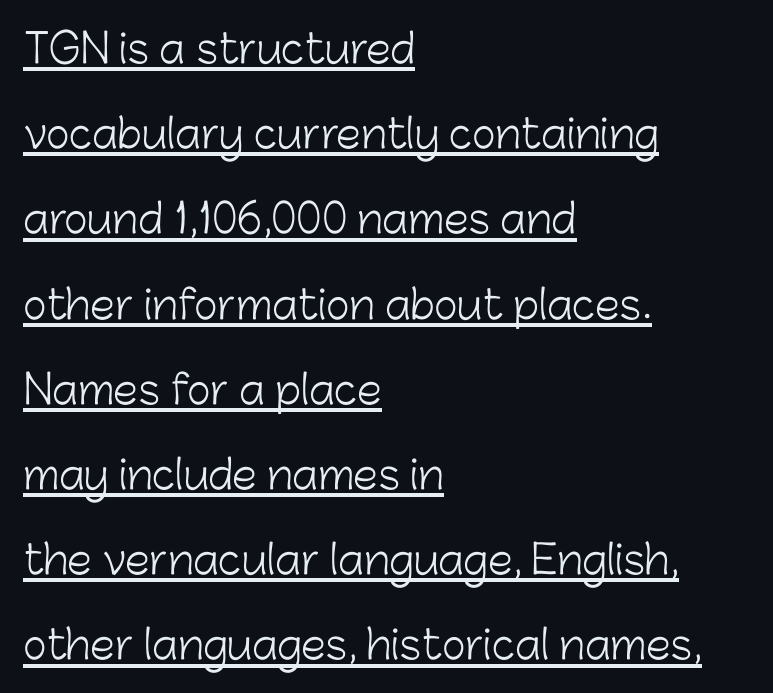
Stroke mass is kept to a normal reading level or below. Notice how a bar underscores the lettering throughout. Look at the tracking — it's just the regular setting, nothing added. Notice how the passage keeps a crisp vertical edge on the left only.
